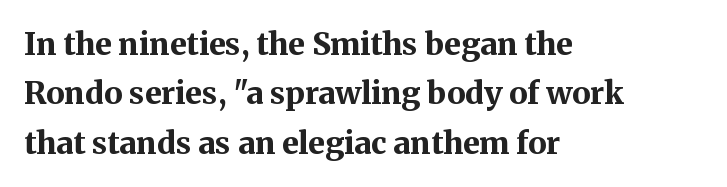
The image shows 31 px bold serif type, upright; set left-aligned, normal line spacing (1.59x), normal letter spacing, not underlined; medium stroke contrast and a medium x-height.
